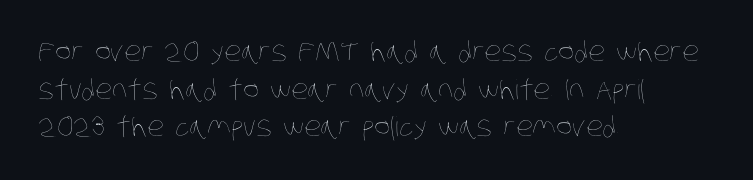
The image shows 27 px text type; set left-aligned, normal line spacing (1.39x), normal letter spacing, not underlined.
